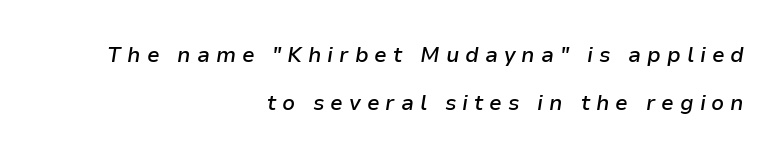
Is the block centered? No — it sits flush against the right margin. Bold? Not quite — semibold, heavier than regular but stopping short. Letter spacing: wide. Descenders are the only things crossing below the line. Vertically, the passage feels expansive, rows floating well apart. This sample uses an oblique cut, with every glyph tilted off the vertical.
